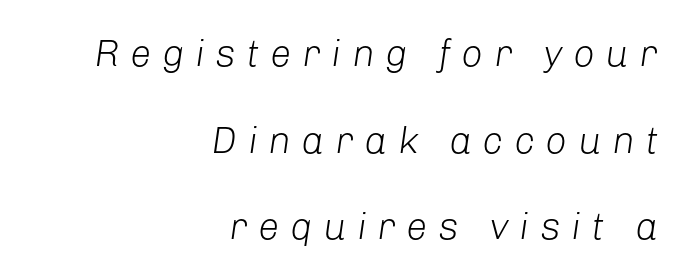
Q: Is the text bold? A: No.
Q: Is the text italic (slanted)? A: Yes, it leans right by about 8 degrees.
Q: Is the text underlined? A: No.
Q: How is the paragraph aligned? A: Right-aligned.
Q: Is the spacing between letters normal or unusually wide? A: Unusually wide.
Q: Is the spacing between lines tight, normal or loose? A: Loose.
Q: Width (condensed, normal, or wide)? A: Normal.
Q: Stroke contrast? A: Low.
Q: x-height? A: Medium.
Q: Monospaced? A: No.
